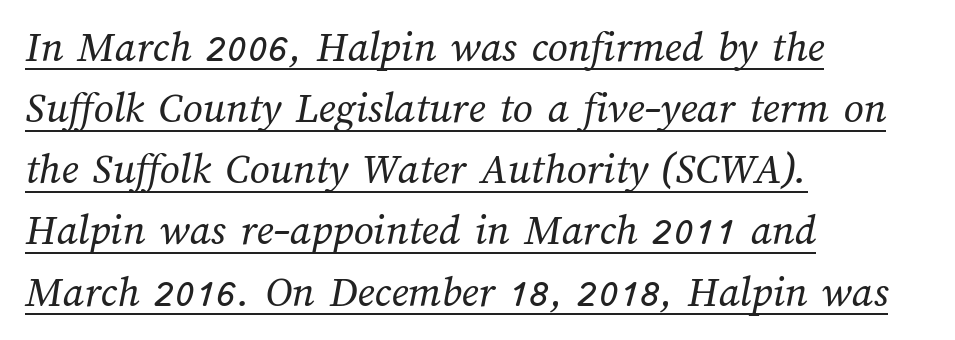
The image shows 44 px regular-weight type; set left-aligned, normal line spacing (1.39x), normal letter spacing, underlined; medium stroke contrast and a medium x-height.
